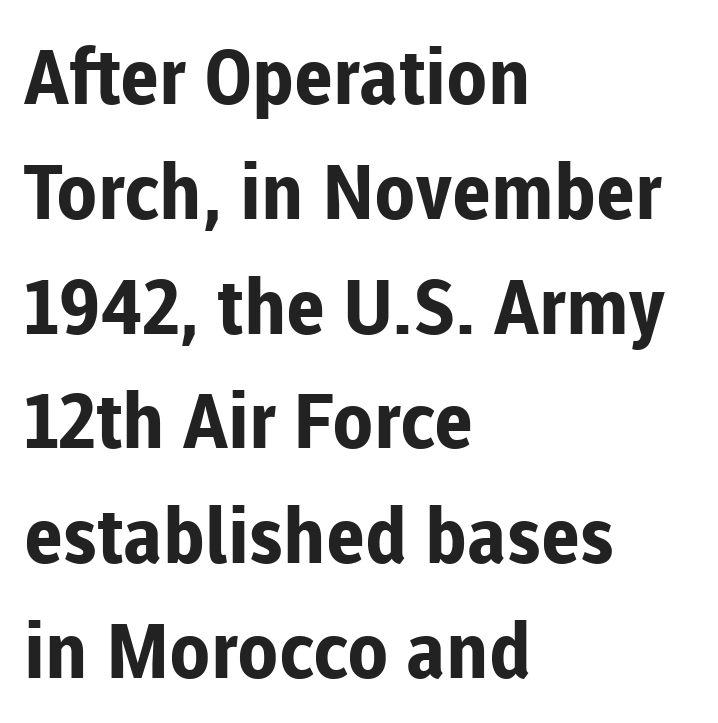
Short and long lines alike share a common starting point at left. These lines are rendered in a variable-pitch font. Strokes here are thick enough to call this a true bold. Underlining? Definitely not there. One glance says typical: line gaps are just what's usual.
